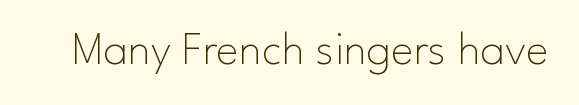
Q: Is the text bold? A: No.
Q: Is the text italic (slanted)? A: No, it is upright.
Q: Is the typeface a serif or a sans-serif typeface? A: Sans-serif.
Q: Is the text underlined? A: No.
Q: Is the spacing between letters normal or unusually wide? A: Normal.
Q: Width (condensed, normal, or wide)? A: Normal.
Q: Stroke contrast? A: Low.
Q: x-height? A: Small.
Q: Monospaced? A: No.
